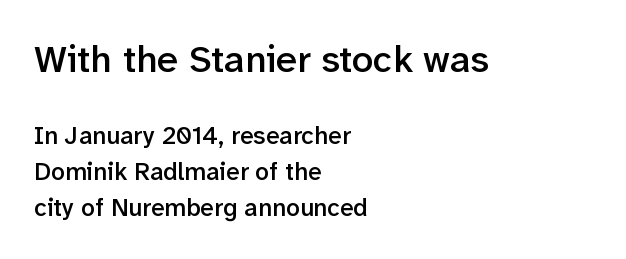
The image shows 38 px semibold sans-serif type, upright; set left-aligned, normal line spacing (1.44x), normal letter spacing, not underlined; the first (top) block is 1.52x larger; low stroke contrast and a medium x-height.
